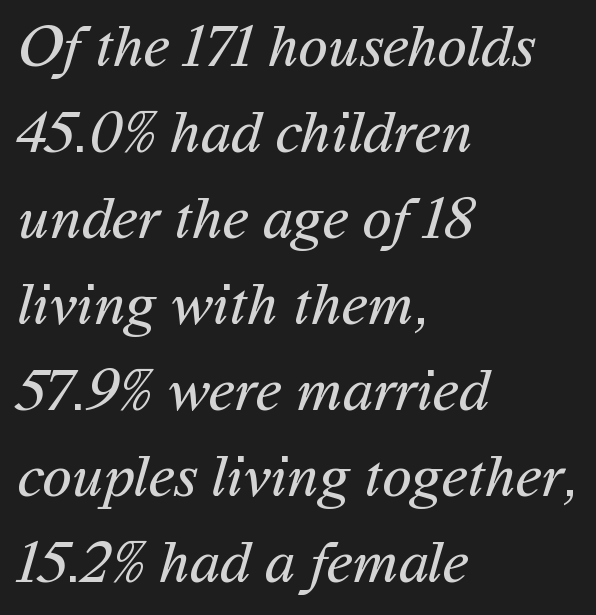
The image shows 61 px regular-weight sans-serif type; set left-aligned, normal line spacing (1.41x), normal letter spacing, not underlined; medium stroke contrast and a medium x-height.
